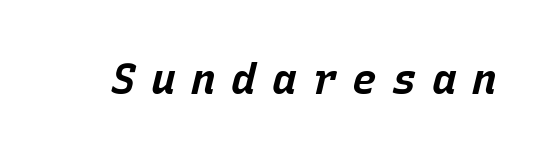
The image shows 41 px bold type, italic (leaning right), monospaced; set unusually wide letter spacing (+0.38 em), not underlined; low stroke contrast and a large x-height.
